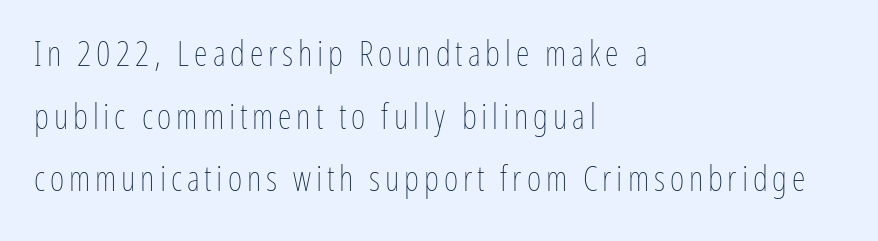
{"italic": "no", "bold": "no", "weight": "thin", "width": "condensed", "stroke_contrast": "low", "x_height": "medium", "monospaced": "no", "underline": "no", "align": "left", "line_spacing_ratio": 1.79, "glyph_px": 35}
